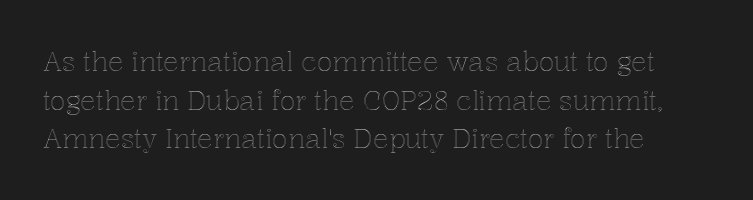
{"italic": "no", "underline": "no", "line_spacing": "normal", "line_spacing_ratio": 1.49, "letter_spacing": "normal", "letter_spacing_em": 0.0, "glyph_px": 26}
